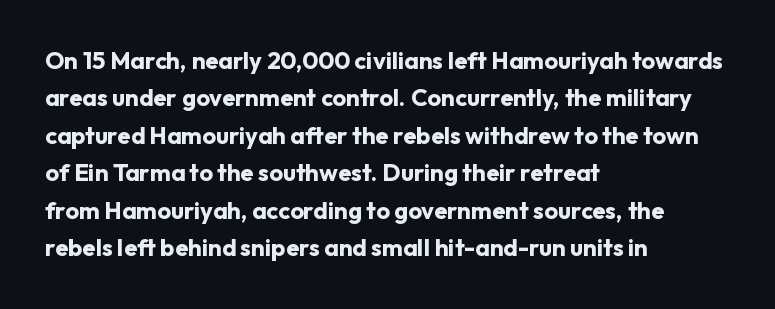
Q: Is the text bold? A: Yes.
Q: Is the text italic (slanted)? A: No, it is upright.
Q: Is the text underlined? A: No.
Q: How is the paragraph aligned? A: Left-aligned.
Q: Is the spacing between letters normal or unusually wide? A: Normal.
Q: Is the spacing between lines tight, normal or loose? A: Normal.
